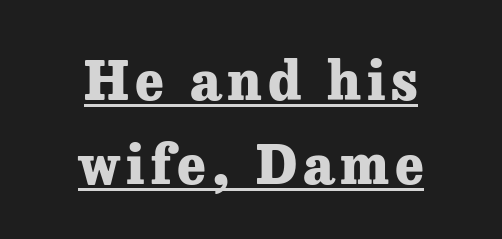
Q: Is the text bold? A: Yes.
Q: Is the text italic (slanted)? A: No, it is upright.
Q: Is the typeface a serif or a sans-serif typeface? A: Serif.
Q: Is the text underlined? A: Yes.
Q: How is the paragraph aligned? A: Centered.
Q: Is the spacing between lines tight, normal or loose? A: Normal.
Q: Width (condensed, normal, or wide)? A: Normal.
Q: Stroke contrast? A: Low.
Q: x-height? A: Medium.
Q: Monospaced? A: No.
